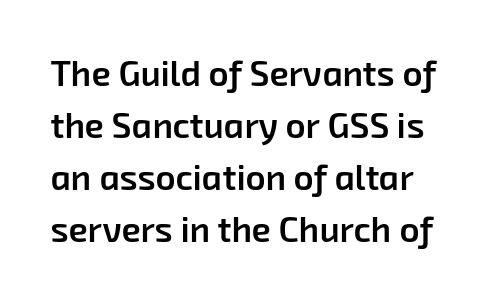
Only glyphs here, with clear space below each row. The font family rendered here belongs to the sans-serif group. Is this a fixed-width face? No — the glyphs have proportional, varying widths. A typesetter would call this leading conventional body-copy spacing.
